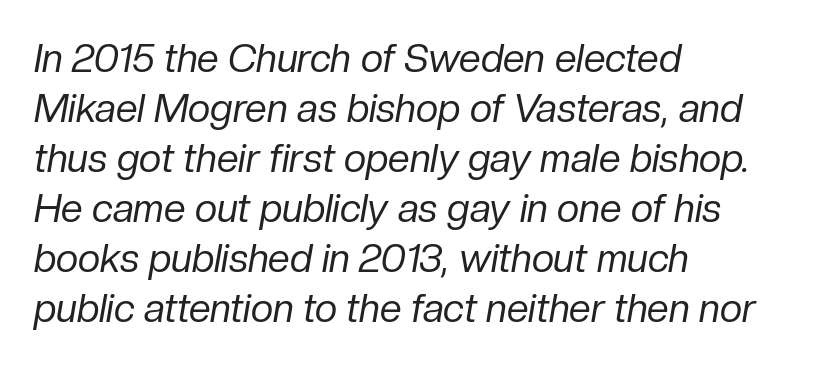
{"italic": "yes", "lean": "right", "slant_degrees": 10, "bold": "no", "weight": "regular", "width": "normal", "stroke_contrast": "low", "x_height": "medium", "monospaced": "no", "underline": "no", "align": "left", "line_spacing": "normal", "line_spacing_ratio": 1.28, "letter_spacing": "normal", "letter_spacing_em": 0.0, "glyph_px": 39}
